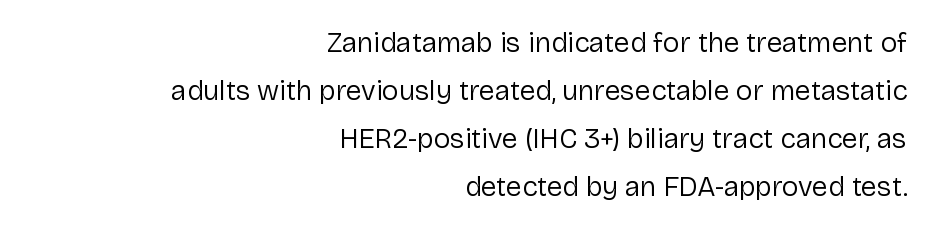
Right-aligned paragraph, ragged on the left. The space directly below the letters is spotless. This sample has the flowing, uneven cadence of proportional lettering. Heaviness? Minimal to ordinary, like unemphasized prose.
